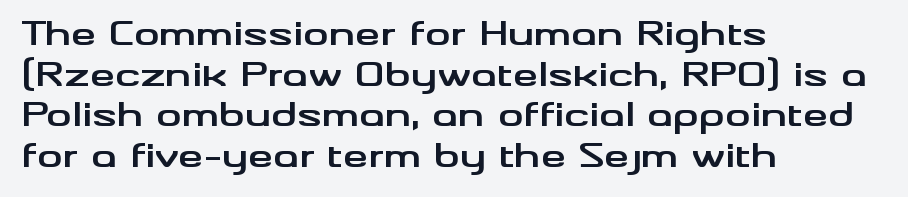
Q: Is the text bold? A: Yes.
Q: Is the text italic (slanted)? A: No, it is upright.
Q: Is the typeface a serif or a sans-serif typeface? A: Sans-serif.
Q: Is the text underlined? A: No.
Q: How is the paragraph aligned? A: Left-aligned.
Q: Is the spacing between letters normal or unusually wide? A: Normal.
Q: Is the spacing between lines tight, normal or loose? A: Normal.
Q: Width (condensed, normal, or wide)? A: Wide.
Q: Stroke contrast? A: Medium.
Q: x-height? A: Small.
Q: Monospaced? A: No.
